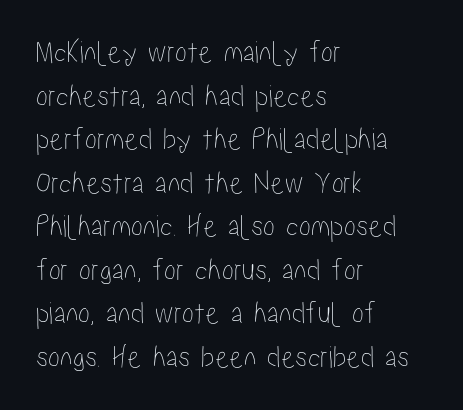
Q: Is the text italic (slanted)? A: No, it is upright.
Q: Is the text underlined? A: No.
Q: How is the paragraph aligned? A: Left-aligned.
Q: Is the spacing between letters normal or unusually wide? A: Normal.
Q: Is the spacing between lines tight, normal or loose? A: Normal.
Q: Width (condensed, normal, or wide)? A: Condensed.
Q: Stroke contrast? A: Low.
Q: x-height? A: Medium.
Q: Monospaced? A: No.
